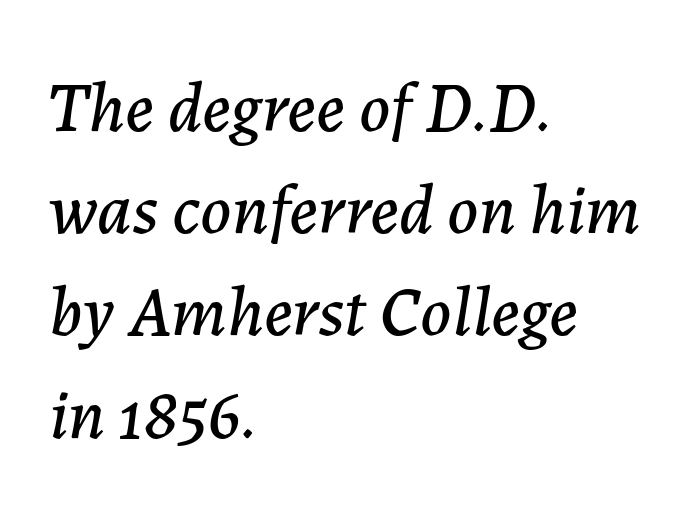
{"italic": "yes", "lean": "right", "slant_degrees": 7, "width": "normal", "stroke_contrast": "low", "x_height": "medium", "monospaced": "no", "underline": "no", "align": "left", "line_spacing": "normal", "line_spacing_ratio": 1.44, "letter_spacing": "normal", "letter_spacing_em": 0.0, "glyph_px": 71}
